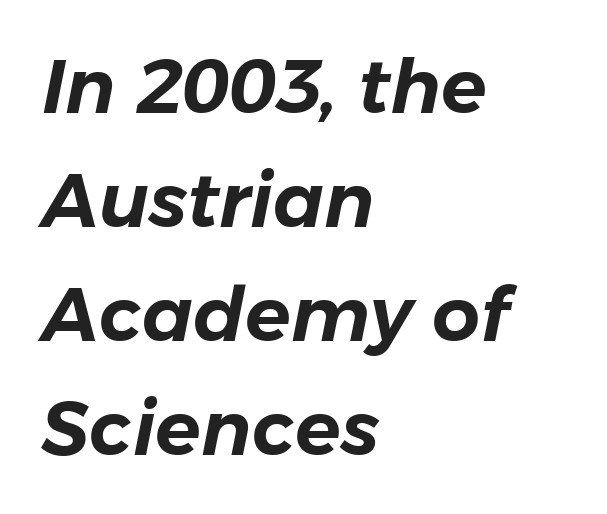
Italic? Definitely — the glyphs are oblique. Anything drawn beneath the words? Only blank space. Where is the straight margin? On the left. Think of a printed novel: that variable character pitch is what you see here.
